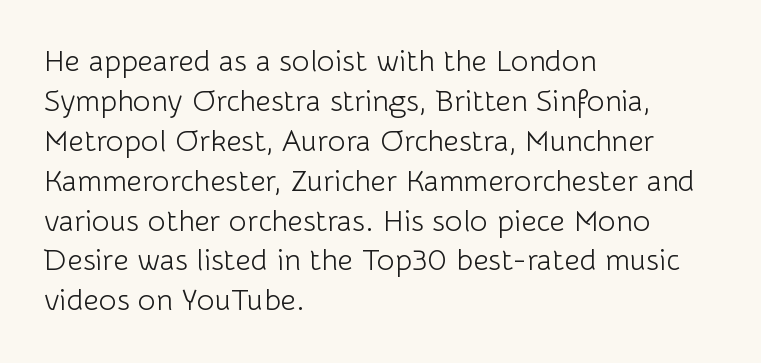
The image shows 30 px light sans-serif type, upright; set left-aligned, normal line spacing (1.33x), normal letter spacing, not underlined; low stroke contrast and a medium x-height.
